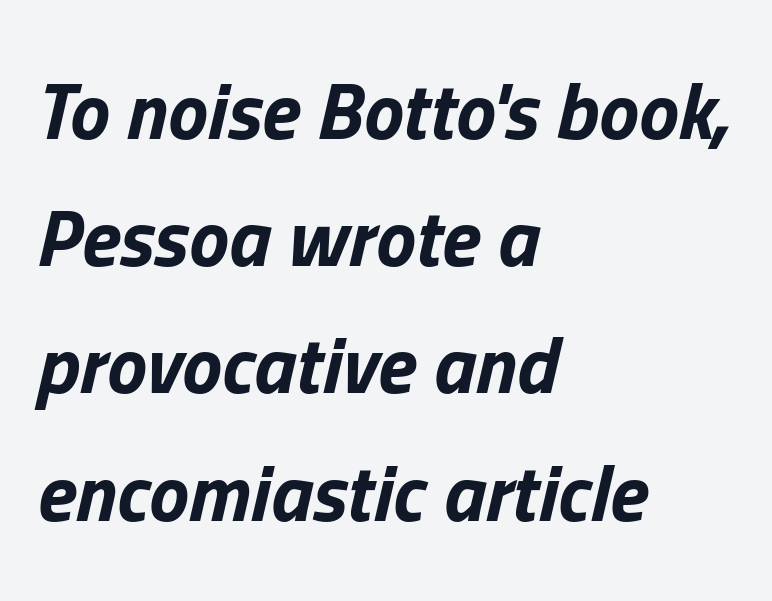
Q: Is the text bold? A: Yes.
Q: Is the text italic (slanted)? A: Yes, it leans right by about 13 degrees.
Q: Is the text underlined? A: No.
Q: How is the paragraph aligned? A: Left-aligned.
Q: Is the spacing between letters normal or unusually wide? A: Normal.
Q: Is the spacing between lines tight, normal or loose? A: Normal.
Q: Width (condensed, normal, or wide)? A: Normal.
Q: Stroke contrast? A: Low.
Q: x-height? A: Medium.
Q: Monospaced? A: No.
